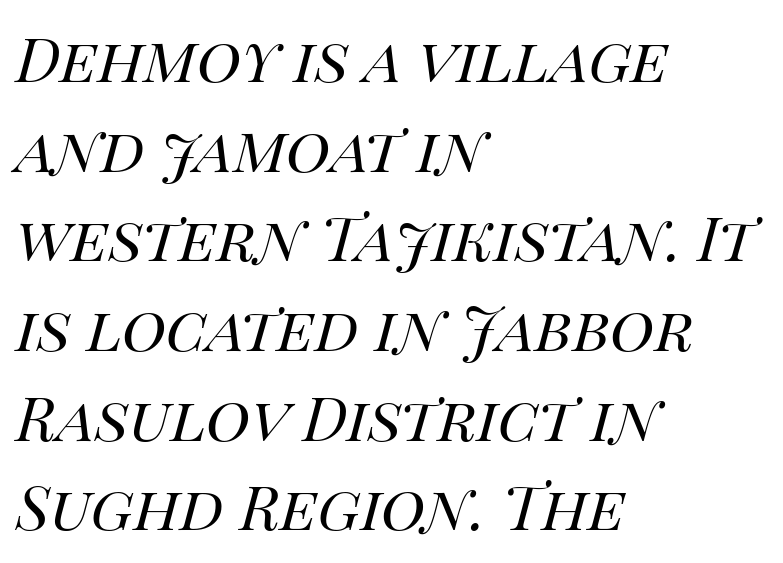
The image shows 61 px regular-weight type, italic (leaning right); set left-aligned, normal line spacing (1.47x), normal letter spacing, not underlined; high stroke contrast and a large x-height.
